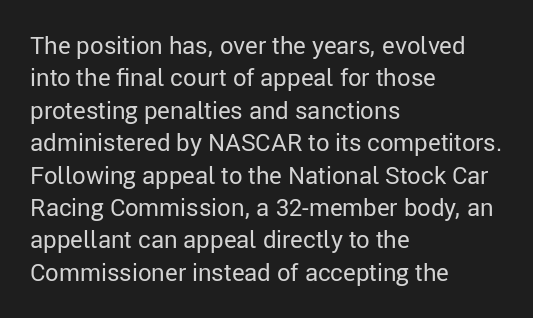
{"italic": "no", "bold": "no", "underline": "no", "align": "left", "line_spacing": "normal", "line_spacing_ratio": 1.35, "letter_spacing": "normal", "letter_spacing_em": 0.0, "glyph_px": 24}
